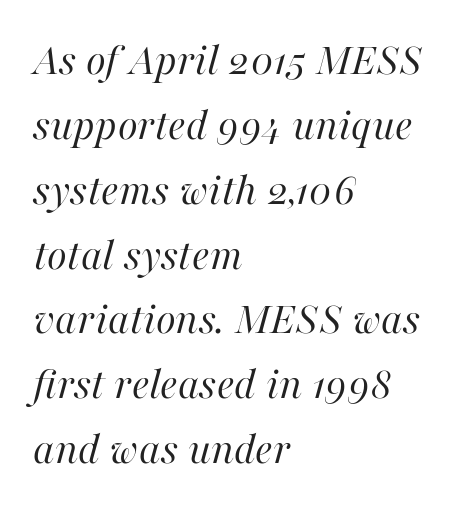
Q: Is the text bold? A: No.
Q: Is the text italic (slanted)? A: Yes, it leans right by about 16 degrees.
Q: Is the text underlined? A: No.
Q: How is the paragraph aligned? A: Left-aligned.
Q: Is the spacing between letters normal or unusually wide? A: Normal.
Q: Is the spacing between lines tight, normal or loose? A: Normal.
Q: Width (condensed, normal, or wide)? A: Normal.
Q: Stroke contrast? A: High.
Q: x-height? A: Medium.
Q: Monospaced? A: No.
